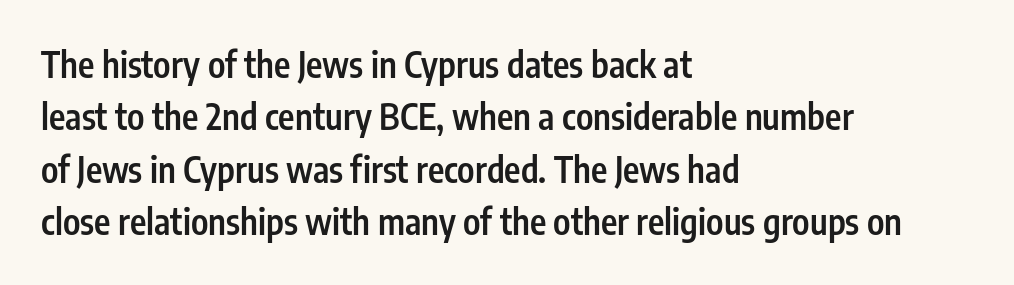
The image shows 35 px semibold, condensed sans-serif type, upright; set left-aligned, normal line spacing (1.5x), normal letter spacing, not underlined; low stroke contrast and a medium x-height.
